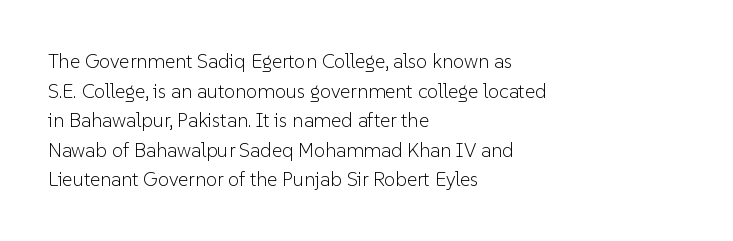
{"italic": "no", "bold": "no", "underline": "no", "align": "left", "line_spacing": "normal", "line_spacing_ratio": 1.48, "letter_spacing": "normal", "letter_spacing_em": 0.0, "glyph_px": 20}
